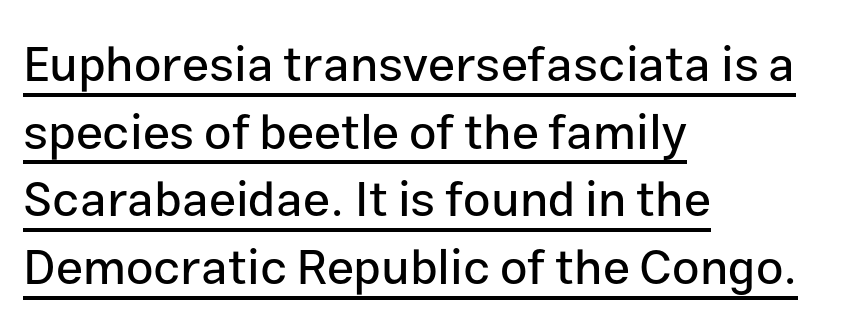
{"serif": "no", "italic": "no", "width": "normal", "stroke_contrast": "low", "x_height": "medium", "monospaced": "no", "underline": "yes", "align": "left", "line_spacing": "normal", "line_spacing_ratio": 1.38, "letter_spacing": "normal", "letter_spacing_em": 0.0, "glyph_px": 49}
